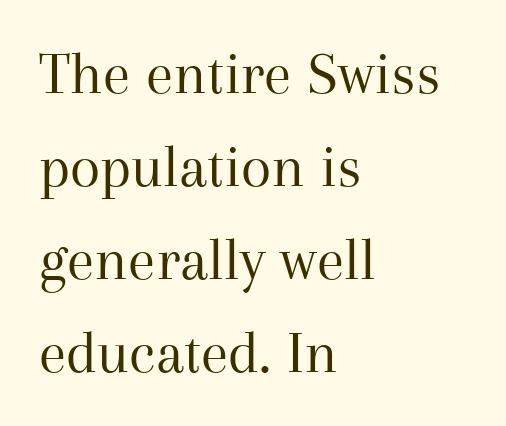
Q: Is the text bold? A: No.
Q: Is the text italic (slanted)? A: No, it is upright.
Q: Is the typeface a serif or a sans-serif typeface? A: Serif.
Q: Is the text underlined? A: No.
Q: How is the paragraph aligned? A: Left-aligned.
Q: Is the spacing between letters normal or unusually wide? A: Normal.
Q: Is the spacing between lines tight, normal or loose? A: Normal.
Q: Width (condensed, normal, or wide)? A: Normal.
Q: Stroke contrast? A: Medium.
Q: x-height? A: Medium.
Q: Monospaced? A: No.
